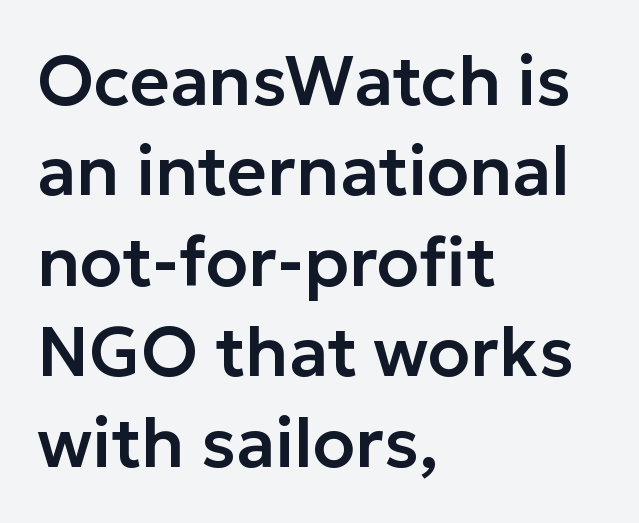
Q: Is the text italic (slanted)? A: No, it is upright.
Q: Is the typeface a serif or a sans-serif typeface? A: Sans-serif.
Q: Is the text underlined? A: No.
Q: How is the paragraph aligned? A: Left-aligned.
Q: Is the spacing between letters normal or unusually wide? A: Normal.
Q: Is the spacing between lines tight, normal or loose? A: Normal.
Q: Width (condensed, normal, or wide)? A: Normal.
Q: Stroke contrast? A: Low.
Q: x-height? A: Medium.
Q: Monospaced? A: No.
